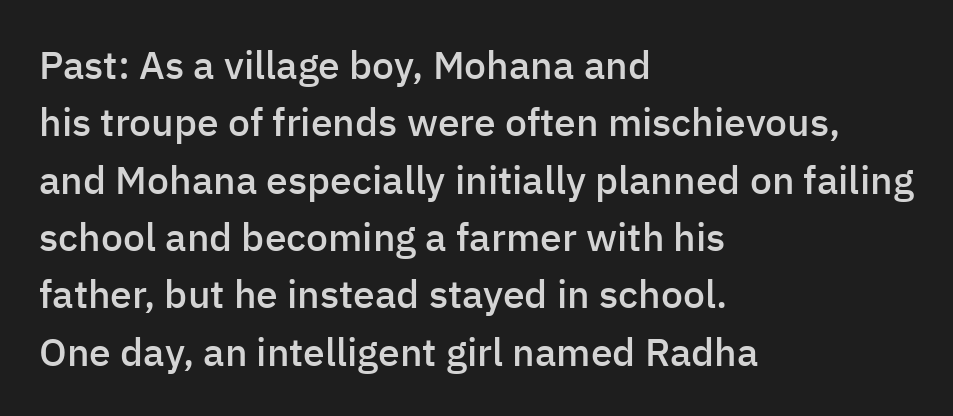
Q: Is the text bold? A: Semi-bold.
Q: Is the text italic (slanted)? A: No, it is upright.
Q: Is the typeface a serif or a sans-serif typeface? A: Sans-serif.
Q: Is the text underlined? A: No.
Q: How is the paragraph aligned? A: Left-aligned.
Q: Is the spacing between letters normal or unusually wide? A: Normal.
Q: Is the spacing between lines tight, normal or loose? A: Normal.
Q: Width (condensed, normal, or wide)? A: Normal.
Q: Stroke contrast? A: Low.
Q: x-height? A: Medium.
Q: Monospaced? A: No.
